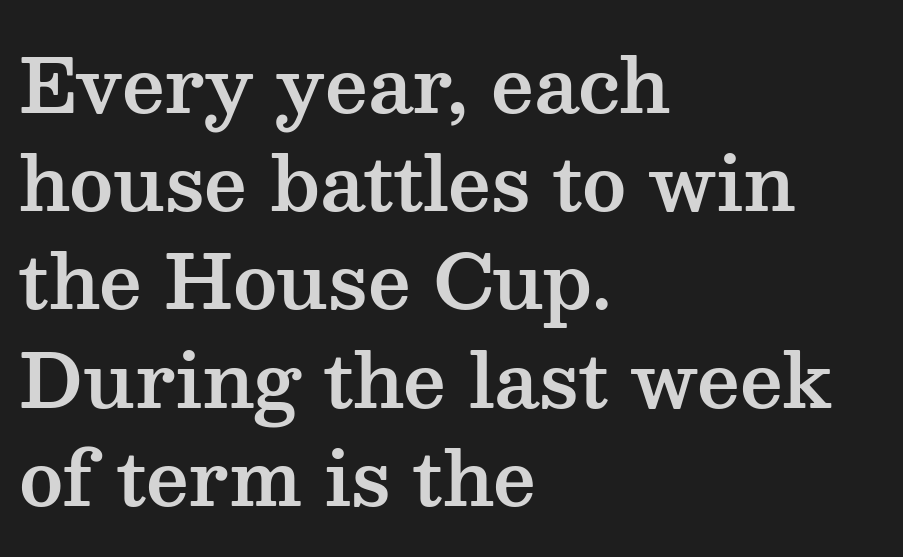
Q: Is the text italic (slanted)? A: No, it is upright.
Q: Is the typeface a serif or a sans-serif typeface? A: Serif.
Q: Is the text underlined? A: No.
Q: How is the paragraph aligned? A: Left-aligned.
Q: Is the spacing between letters normal or unusually wide? A: Normal.
Q: Is the spacing between lines tight, normal or loose? A: Normal.
Q: Width (condensed, normal, or wide)? A: Wide.
Q: Stroke contrast? A: Medium.
Q: x-height? A: Medium.
Q: Monospaced? A: No.
